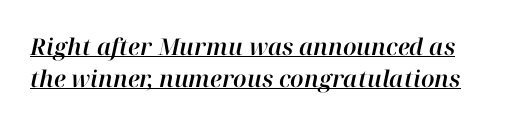
{"italic": "yes", "lean": "right", "slant_degrees": 12, "underline": "yes", "line_spacing": "normal", "line_spacing_ratio": 1.37, "letter_spacing": "normal", "letter_spacing_em": 0.0, "glyph_px": 23}
